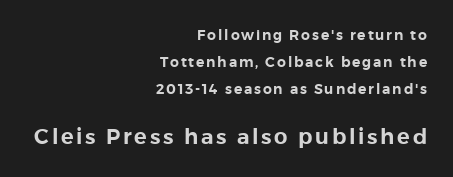
{"italic": "no", "underline": "no", "align": "right", "line_spacing": "loose", "line_spacing_ratio": 1.92, "larger_block": "second", "size_ratio": 1.5, "glyph_px": 21}
